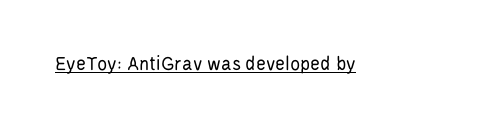
The image shows 21 px text type, upright; set normal letter spacing, underlined.
